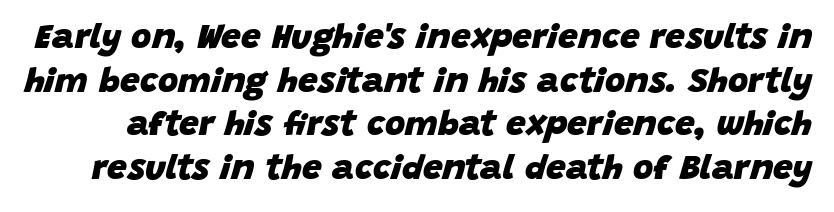
The image shows 35 px heavy type, italic (leaning right); set normal line spacing (1.25x), normal letter spacing, not underlined; low stroke contrast and a large x-height.
